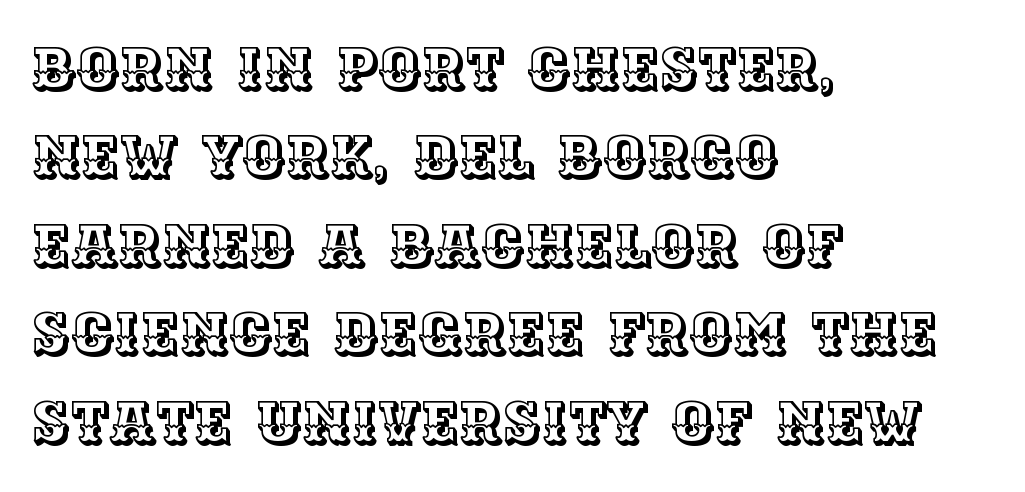
Rows of type keep a routine distance in the vertical direction. Characters remain perfectly vertical along every line. In CSS terms this would be text-align: left. A clean baseline with only descenders dipping below it.
